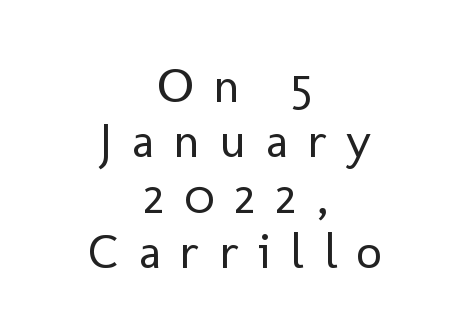
{"serif": "no", "italic": "no", "bold": "no", "weight": "regular", "width": "normal", "stroke_contrast": "low", "x_height": "medium", "monospaced": "no", "underline": "no", "align": "center", "line_spacing": "tight", "line_spacing_ratio": 1.11, "letter_spacing": "wide", "letter_spacing_em": 0.38, "glyph_px": 50}
